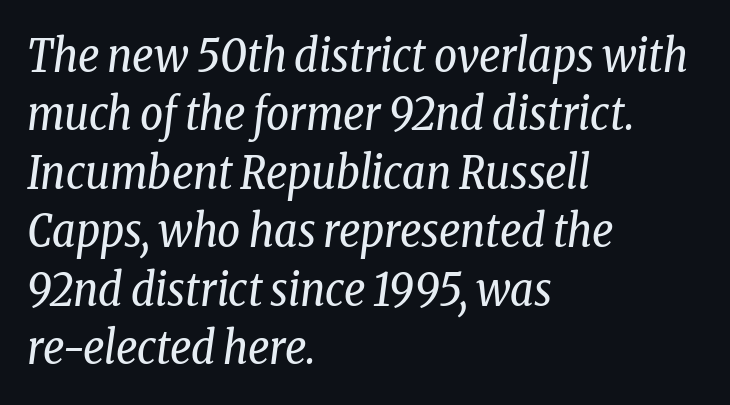
The image shows 45 px regular-weight, condensed serif type, italic (leaning right); set left-aligned, normal line spacing (1.3x), normal letter spacing, not underlined; low stroke contrast and a medium x-height.
